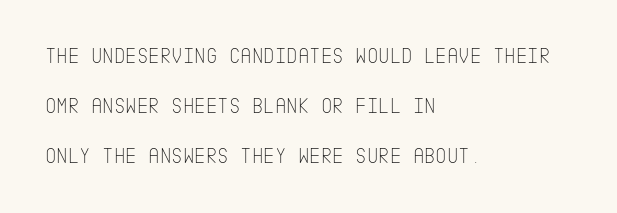
Q: Is the text bold? A: No.
Q: Is the text italic (slanted)? A: No, it is upright.
Q: Is the text underlined? A: No.
Q: How is the paragraph aligned? A: Left-aligned.
Q: Is the spacing between letters normal or unusually wide? A: Normal.
Q: Is the spacing between lines tight, normal or loose? A: Loose.
